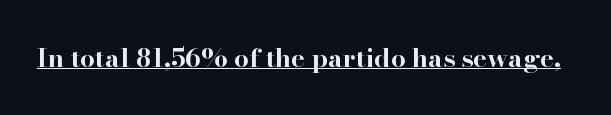
{"italic": "no", "bold": "yes", "underline": "yes", "letter_spacing": "normal", "letter_spacing_em": 0.0, "glyph_px": 26}
